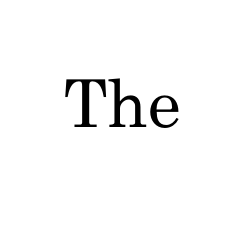
The type family on display is of the sans-serif kind. The type is set solid horizontally, with unmodified tracking. A typesetter would call this proportional, since set widths differ per character. The letters stand upright; this is a roman face. Caption: face not bold, strokes unweighted. Decoration check: the copy has no underline.
